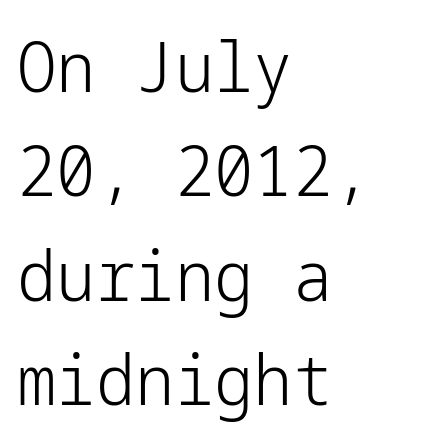
The lettering stays uniformly vertical, giving the passage a roman look. A sans-serif font was chosen for this passage. Short note: letters normally spaced. Visually the block forms a straight wall on the left and a jagged coastline on the right. Nobody drew a line under any word here. The vertical gap from one line to the next is medium.
